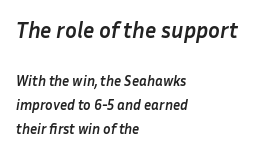
{"italic": "yes", "lean": "right", "slant_degrees": 10, "bold": "yes", "underline": "no", "align": "left", "line_spacing_ratio": 1.73, "letter_spacing": "normal", "letter_spacing_em": 0.0, "larger_block": "first", "size_ratio": 1.57, "glyph_px": 22}
